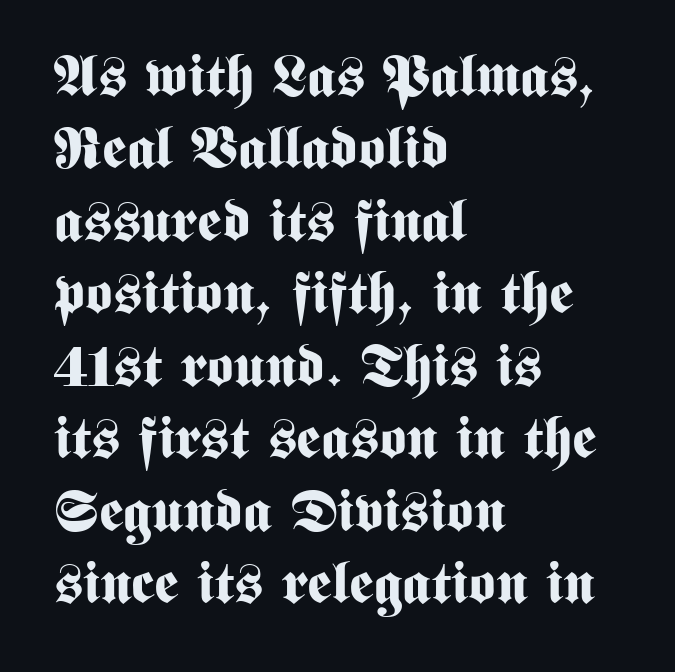
{"serif": "no", "italic": "no", "bold": "yes", "weight": "bold", "width": "condensed", "stroke_contrast": "medium", "x_height": "medium", "monospaced": "no", "underline": "no", "align": "left", "line_spacing": "normal", "line_spacing_ratio": 1.25, "letter_spacing": "normal", "letter_spacing_em": 0.0, "glyph_px": 58}
